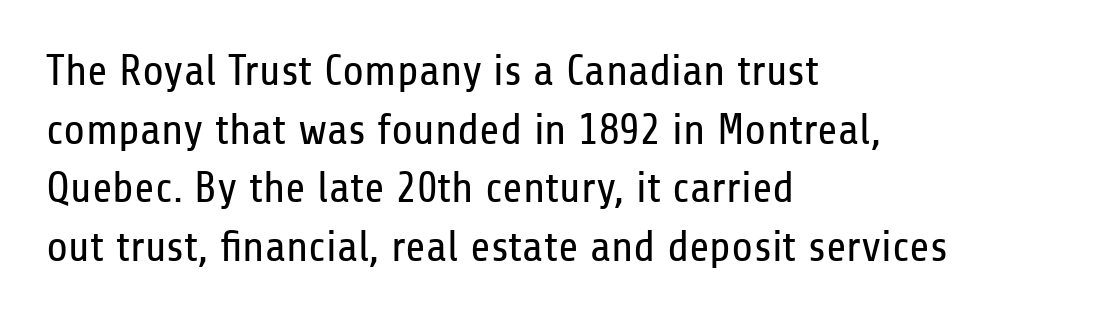
Stems here are at most as thick as an everyday book face. Honestly, the letter spacing is just normal — you wouldn't notice it. These lines were composed using upright roman letters. Horizontally, the lines are justified to the leading edge only. The rendering uses natural spacing where letterforms have individual widths. The line-height multiplier appears to be the usual default.
